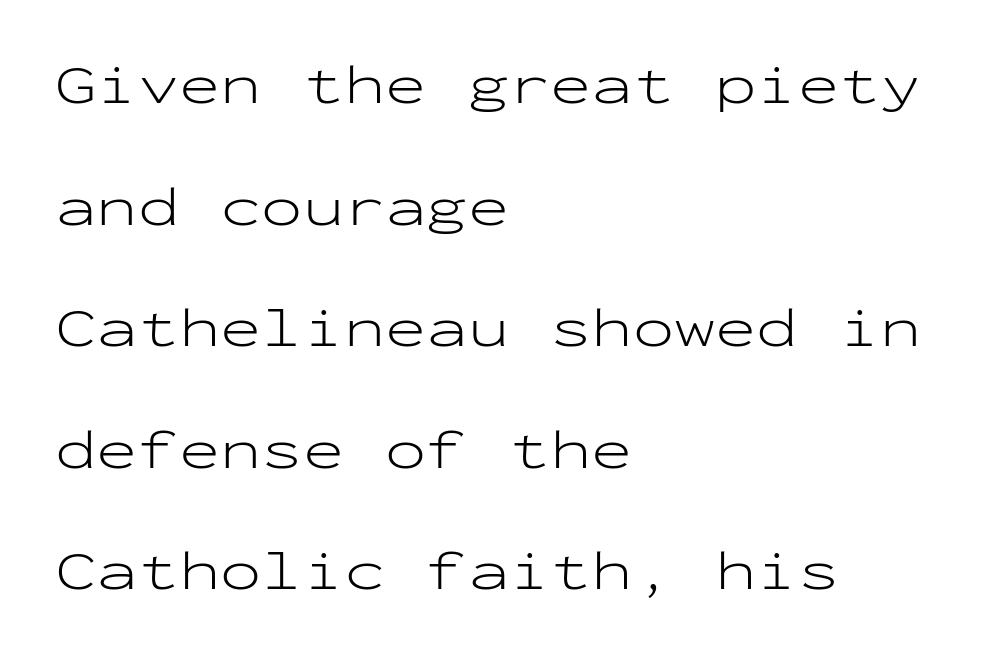
The compositor pushed each line to the left boundary. Here the designer chose a console-style face with uniform glyph widths. Nothing heavy about these letters — not bold at all. A typesetter would call this zero additional tracking.
